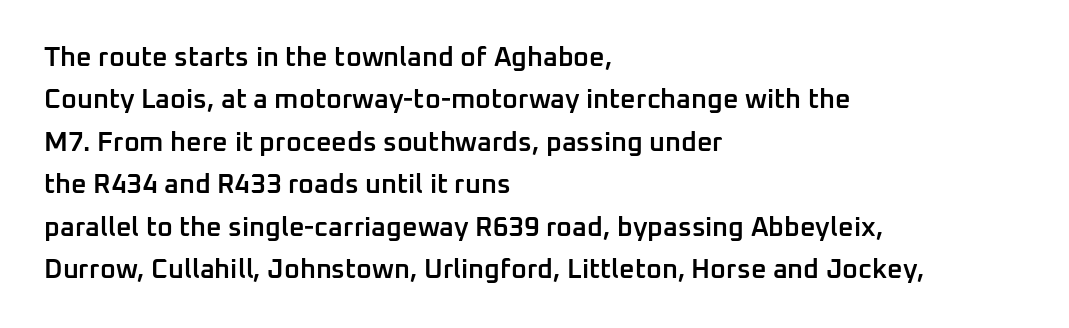
The image shows 27 px text type, upright; set left-aligned, normal line spacing (1.57x), normal letter spacing, not underlined.
